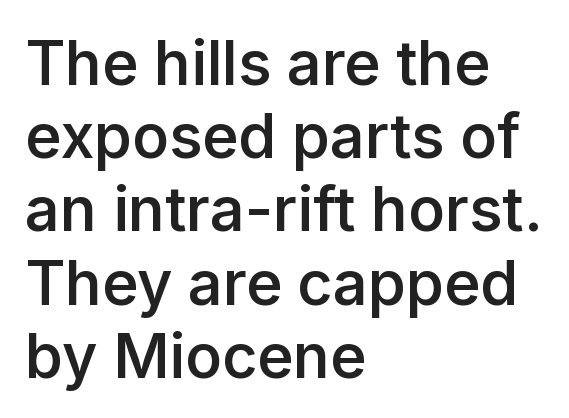
{"serif": "no", "italic": "no", "bold": "semi", "weight": "semibold", "width": "normal", "stroke_contrast": "low", "x_height": "medium", "monospaced": "no", "underline": "no", "align": "left", "line_spacing_ratio": 1.2, "letter_spacing": "normal", "letter_spacing_em": 0.0, "glyph_px": 61}
